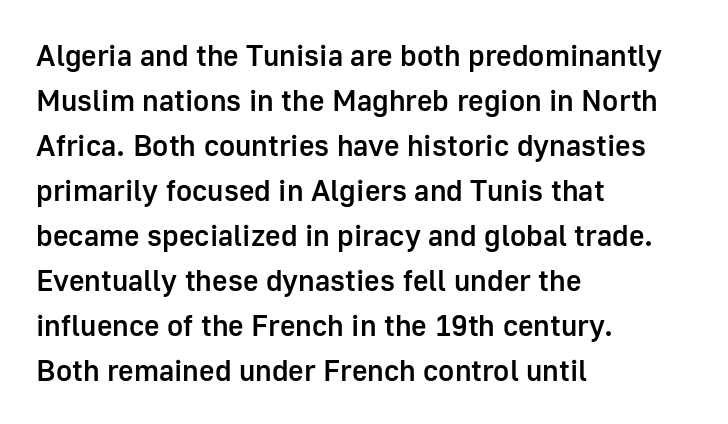
This rendering employs a face without finishing strokes, i.e., a sans-serif. The ragged edge is on the right, which tells us the setting is flush left. The passage shown has conventional tracking throughout. Reading down the column, the eye jumps a familiar distance to each next line. Do the letters lean? They stand straight. This is the in-between weight designers call semibold or demi.
